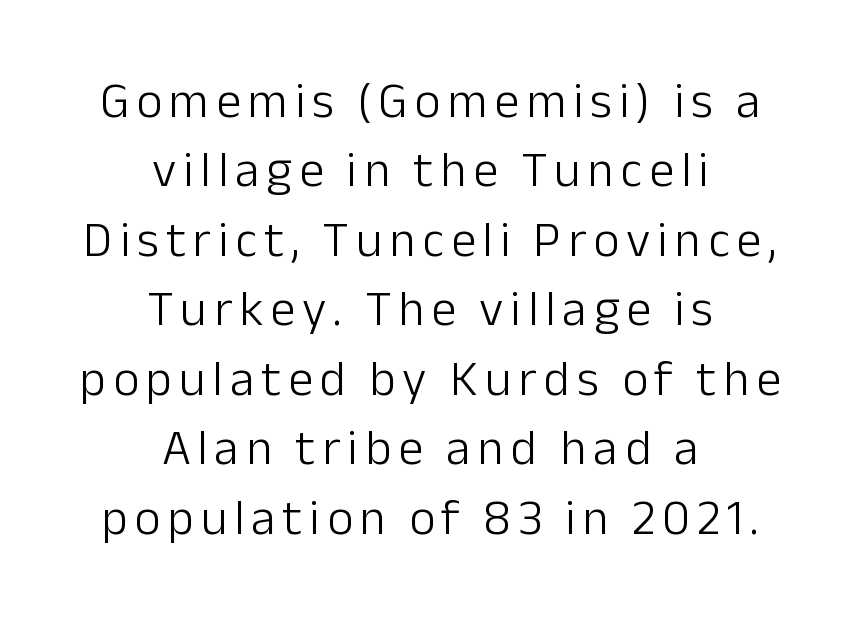
{"serif": "no", "italic": "no", "bold": "no", "weight": "light", "width": "normal", "stroke_contrast": "low", "x_height": "medium", "monospaced": "no", "underline": "no", "align": "center", "line_spacing": "normal", "line_spacing_ratio": 1.39, "glyph_px": 50}
